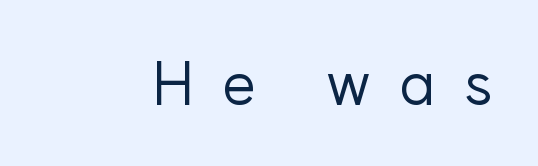
Q: Is the text bold? A: No.
Q: Is the text italic (slanted)? A: No, it is upright.
Q: Is the typeface a serif or a sans-serif typeface? A: Sans-serif.
Q: Is the text underlined? A: No.
Q: Is the spacing between letters normal or unusually wide? A: Unusually wide.
Q: Width (condensed, normal, or wide)? A: Normal.
Q: Stroke contrast? A: Low.
Q: x-height? A: Medium.
Q: Monospaced? A: No.
